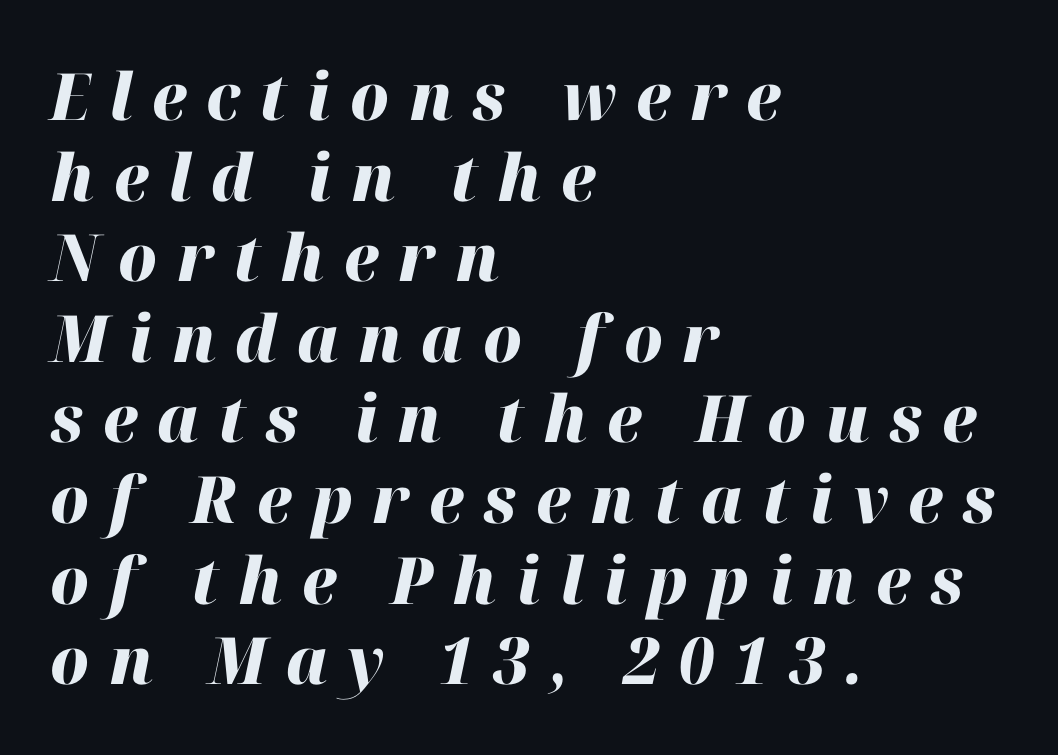
Q: Is the text bold? A: Yes.
Q: Is the text italic (slanted)? A: Yes, it leans right by about 12 degrees.
Q: Is the text underlined? A: No.
Q: How is the paragraph aligned? A: Left-aligned.
Q: Is the spacing between letters normal or unusually wide? A: Unusually wide.
Q: Width (condensed, normal, or wide)? A: Normal.
Q: Stroke contrast? A: High.
Q: x-height? A: Medium.
Q: Monospaced? A: No.
